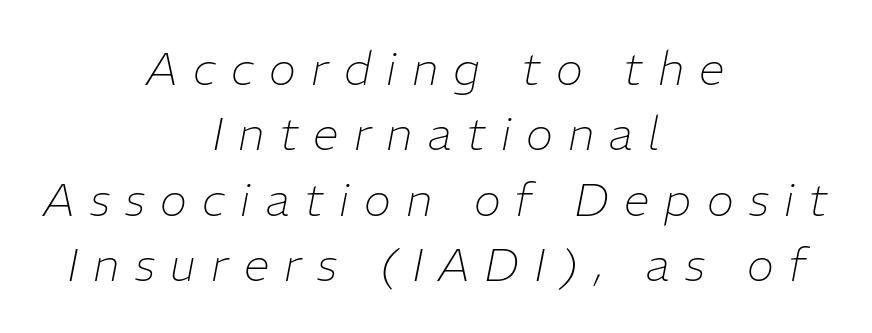
Q: Is the text bold? A: No.
Q: Is the text italic (slanted)? A: Yes, it leans right by about 11 degrees.
Q: Is the text underlined? A: No.
Q: How is the paragraph aligned? A: Centered.
Q: Is the spacing between letters normal or unusually wide? A: Unusually wide.
Q: Is the spacing between lines tight, normal or loose? A: Normal.
Q: Width (condensed, normal, or wide)? A: Normal.
Q: Stroke contrast? A: Low.
Q: x-height? A: Medium.
Q: Monospaced? A: No.
